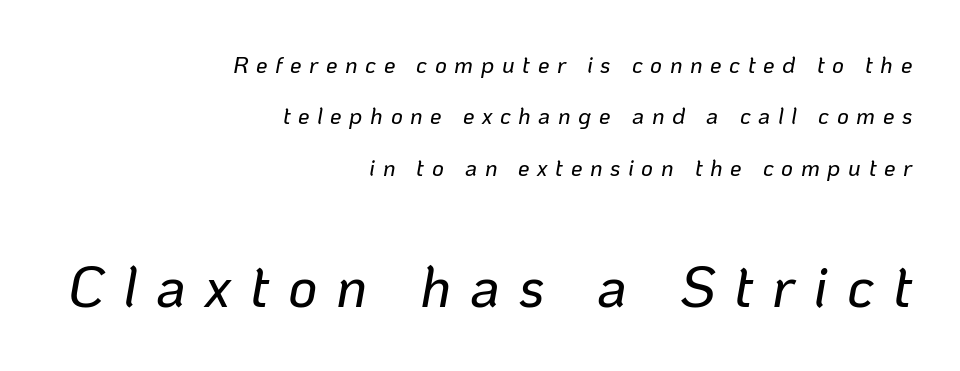
Q: Is the text italic (slanted)? A: Yes, it leans right by about 10 degrees.
Q: Is the text underlined? A: No.
Q: How is the paragraph aligned? A: Right-aligned.
Q: Is the spacing between letters normal or unusually wide? A: Unusually wide.
Q: Is the spacing between lines tight, normal or loose? A: Loose.
Q: Which block of text is set in a larger size, the first (top) or the second (bottom)? A: The second (bottom) one.
Q: Width (condensed, normal, or wide)? A: Normal.
Q: Stroke contrast? A: Low.
Q: x-height? A: Medium.
Q: Monospaced? A: No.
